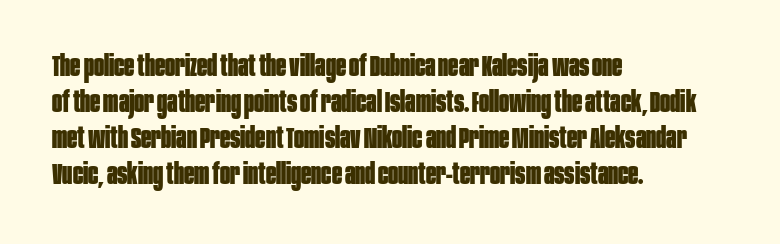
You could not count columns in this text — the font is proportionally spaced. Stroke terminals: plain, sans-serif. Layout note: lines flush left. Beneath every word, the page is bare. Upright lettering throughout.
